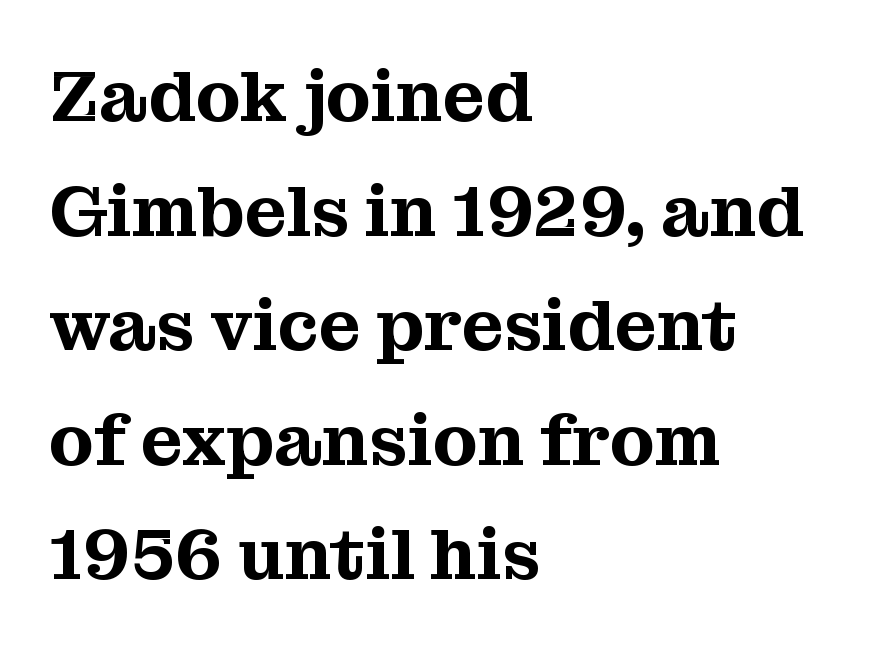
The image shows 73 px serif type, upright; set left-aligned, normal line spacing (1.57x), normal letter spacing, not underlined; medium stroke contrast and a medium x-height.
